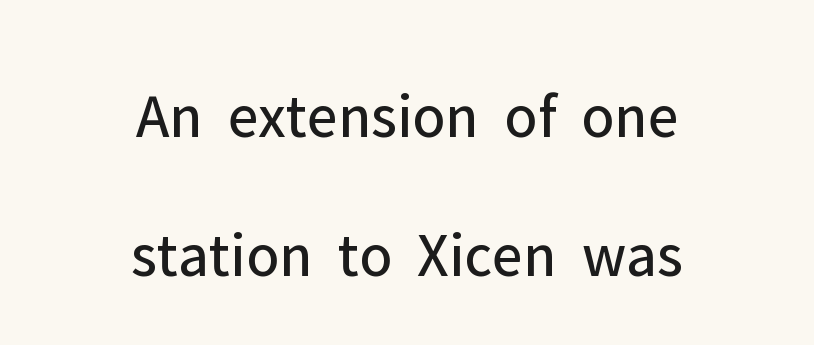
Q: Is the text bold? A: No.
Q: Is the text italic (slanted)? A: No, it is upright.
Q: Is the typeface a serif or a sans-serif typeface? A: Sans-serif.
Q: Is the text underlined? A: No.
Q: How is the paragraph aligned? A: Centered.
Q: Is the spacing between letters normal or unusually wide? A: Normal.
Q: Is the spacing between lines tight, normal or loose? A: Loose.
Q: Width (condensed, normal, or wide)? A: Normal.
Q: Stroke contrast? A: Low.
Q: x-height? A: Medium.
Q: Monospaced? A: No.
